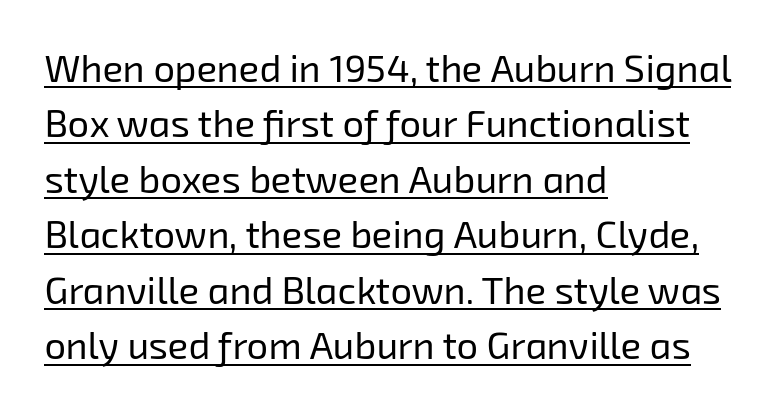
Reading down the column, the eye jumps a familiar distance to each next line. Regarding serifs, this sample does without them. Layout note: lines flush left. Weight: in the light-to-regular range. This sample has the flowing, uneven cadence of proportional lettering. This is underlined copy, the kind a proofreader might mark for attention.
